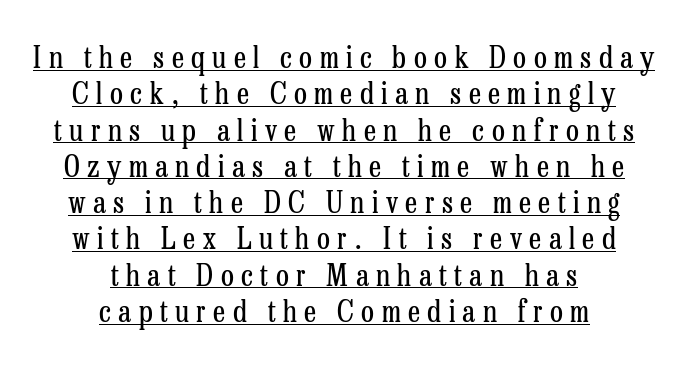
Q: Is the text bold? A: No.
Q: Is the text italic (slanted)? A: No, it is upright.
Q: Is the typeface a serif or a sans-serif typeface? A: Serif.
Q: Is the text underlined? A: Yes.
Q: How is the paragraph aligned? A: Centered.
Q: Is the spacing between letters normal or unusually wide? A: Unusually wide.
Q: Width (condensed, normal, or wide)? A: Condensed.
Q: Stroke contrast? A: Low.
Q: x-height? A: Medium.
Q: Monospaced? A: No.
